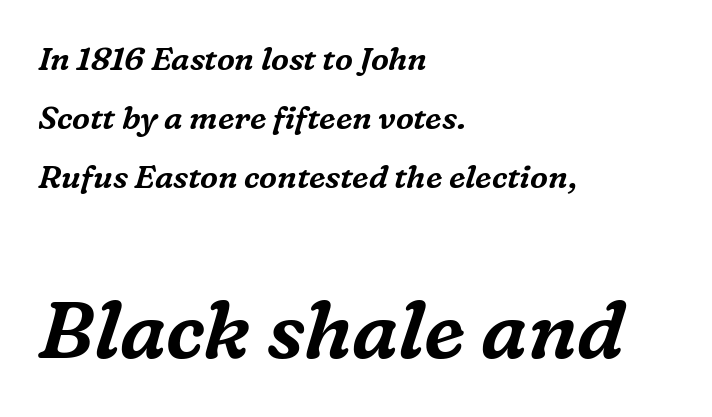
{"serif": "yes", "italic": "yes", "lean": "right", "slant_degrees": 16, "width": "normal", "stroke_contrast": "medium", "x_height": "medium", "monospaced": "no", "underline": "no", "align": "left", "line_spacing_ratio": 1.84, "letter_spacing": "normal", "letter_spacing_em": 0.0, "larger_block": "second", "size_ratio": 2.5, "glyph_px": 80}
